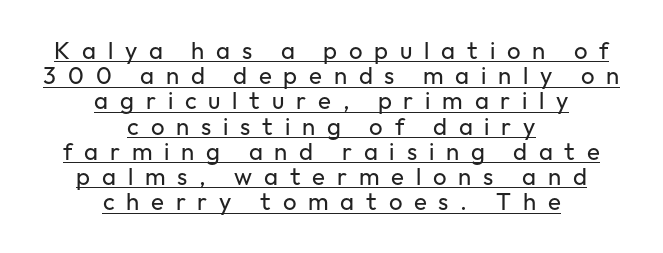
Q: Is the text bold? A: No.
Q: Is the text italic (slanted)? A: No, it is upright.
Q: Is the text underlined? A: Yes.
Q: How is the paragraph aligned? A: Centered.
Q: Is the spacing between letters normal or unusually wide? A: Unusually wide.
Q: Is the spacing between lines tight, normal or loose? A: Tight.
